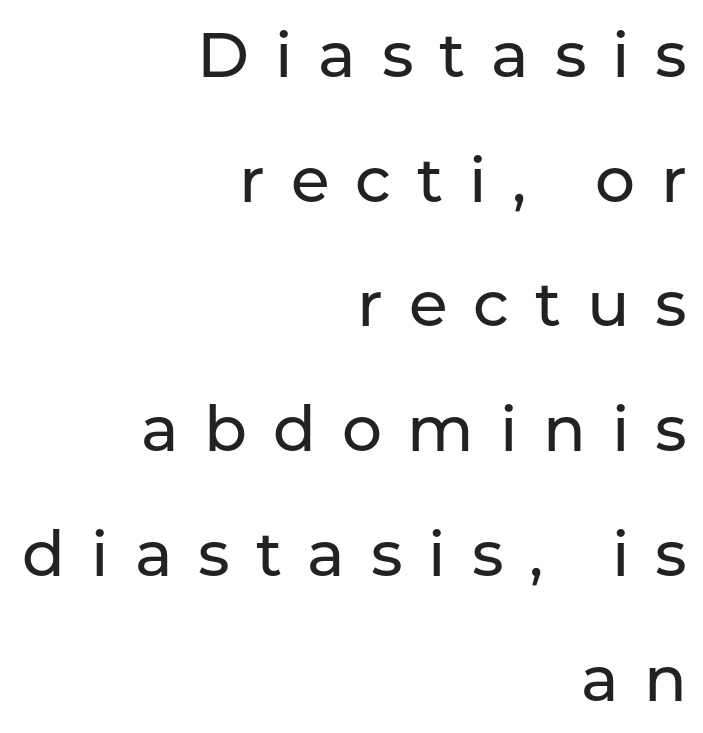
Q: Is the text italic (slanted)? A: No, it is upright.
Q: Is the typeface a serif or a sans-serif typeface? A: Sans-serif.
Q: Is the text underlined? A: No.
Q: How is the paragraph aligned? A: Right-aligned.
Q: Is the spacing between letters normal or unusually wide? A: Unusually wide.
Q: Is the spacing between lines tight, normal or loose? A: Loose.
Q: Width (condensed, normal, or wide)? A: Normal.
Q: Stroke contrast? A: Low.
Q: x-height? A: Medium.
Q: Monospaced? A: No.
